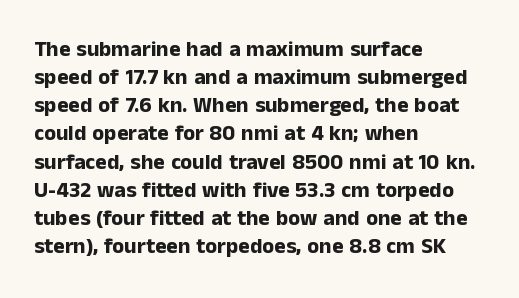
The passage is arranged the way most books set body copy — flush left. No word sits above an underline. Nobody touched the tracking dial on this one. Stroke thickness is high; the sample reads as a true bold.
